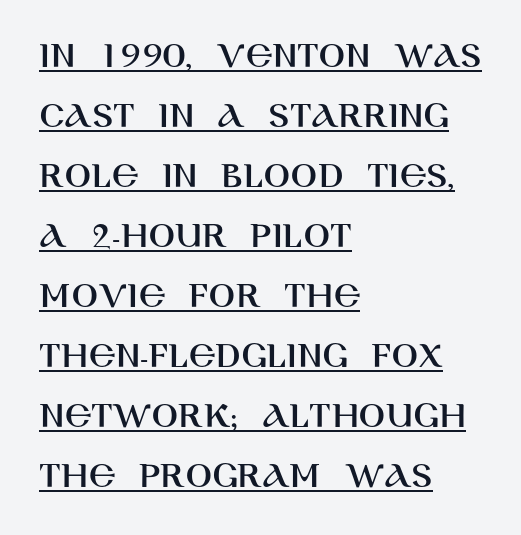
{"serif": "no", "italic": "no", "width": "normal", "stroke_contrast": "high", "x_height": "large", "monospaced": "no", "underline": "yes", "align": "left", "line_spacing": "normal", "line_spacing_ratio": 1.54, "letter_spacing": "normal", "letter_spacing_em": 0.0, "glyph_px": 39}
